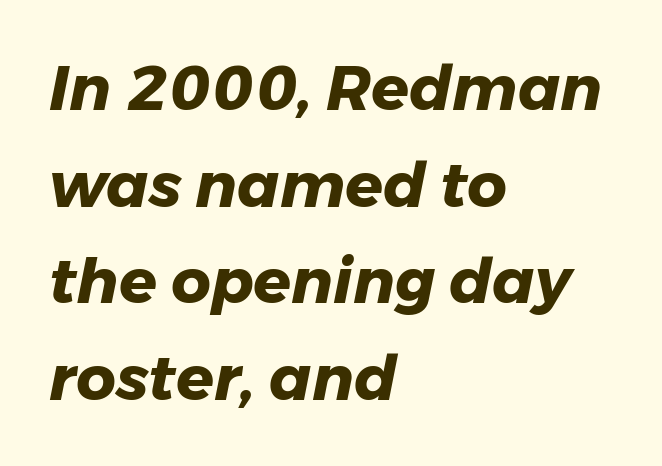
Caption: bold face, heavy strokes. Honestly, there is no underline to notice here at all. This rendering leaves character spacing at its baseline value. In terms of leading, this rendering sits right in the middle. Slanted lettering throughout. Proportional: the letters do not fall into vertical columns.
